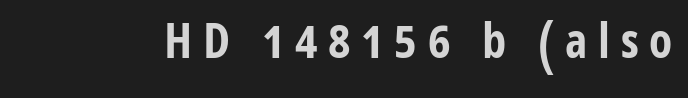
{"serif": "no", "italic": "no", "bold": "yes", "weight": "bold", "width": "condensed", "stroke_contrast": "low", "x_height": "medium", "monospaced": "no", "underline": "no", "letter_spacing": "wide", "letter_spacing_em": 0.22, "glyph_px": 48}
